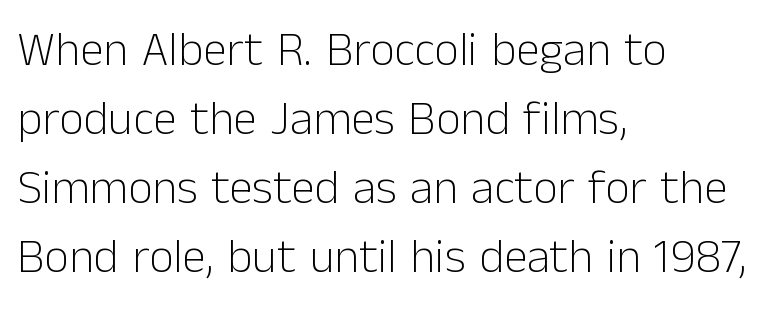
{"serif": "no", "italic": "no", "bold": "no", "weight": "light", "width": "normal", "stroke_contrast": "low", "x_height": "medium", "monospaced": "no", "underline": "no", "align": "left", "line_spacing": "normal", "line_spacing_ratio": 1.44, "letter_spacing": "normal", "letter_spacing_em": 0.0, "glyph_px": 48}
